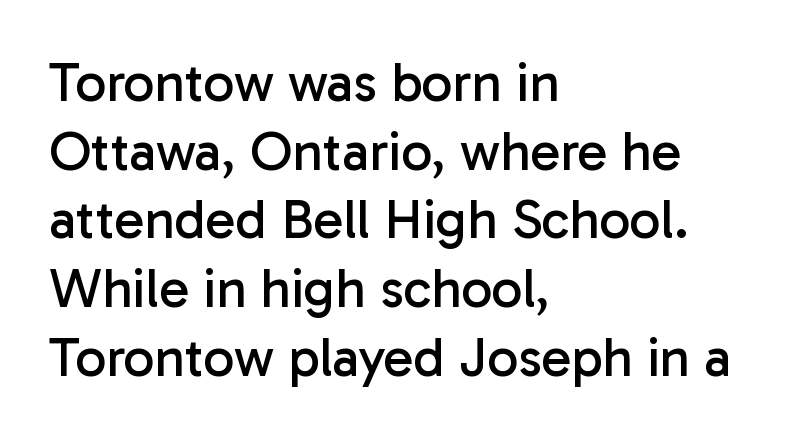
{"serif": "no", "italic": "no", "bold": "no", "weight": "regular", "width": "normal", "stroke_contrast": "low", "x_height": "medium", "monospaced": "no", "underline": "no", "align": "left", "line_spacing": "normal", "line_spacing_ratio": 1.25, "letter_spacing": "normal", "letter_spacing_em": 0.0, "glyph_px": 55}
